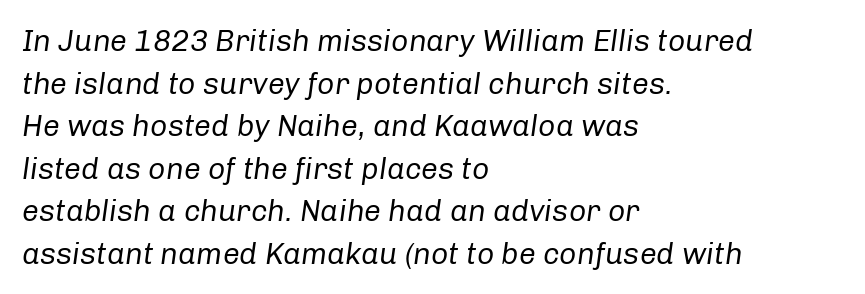
{"italic": "yes", "lean": "right", "slant_degrees": 8, "bold": "no", "weight": "regular", "width": "normal", "stroke_contrast": "low", "x_height": "medium", "monospaced": "no", "underline": "no", "align": "left", "line_spacing": "normal", "line_spacing_ratio": 1.42, "letter_spacing": "normal", "letter_spacing_em": 0.0, "glyph_px": 30}
